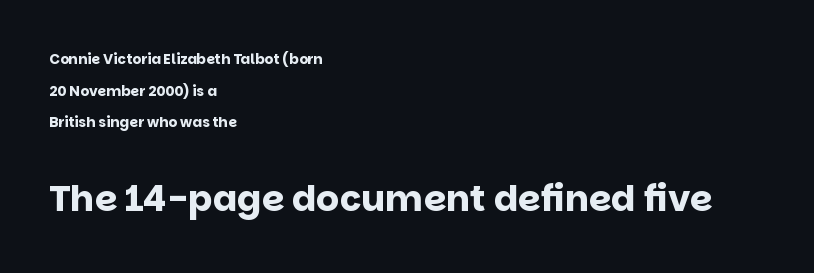
Q: Is the text bold? A: Yes.
Q: Is the text italic (slanted)? A: No, it is upright.
Q: Is the typeface a serif or a sans-serif typeface? A: Sans-serif.
Q: Is the text underlined? A: No.
Q: How is the paragraph aligned? A: Left-aligned.
Q: Is the spacing between letters normal or unusually wide? A: Normal.
Q: Is the spacing between lines tight, normal or loose? A: Loose.
Q: Which block of text is set in a larger size, the first (top) or the second (bottom)? A: The second (bottom) one.
Q: Width (condensed, normal, or wide)? A: Normal.
Q: Stroke contrast? A: Low.
Q: x-height? A: Large.
Q: Monospaced? A: No.
